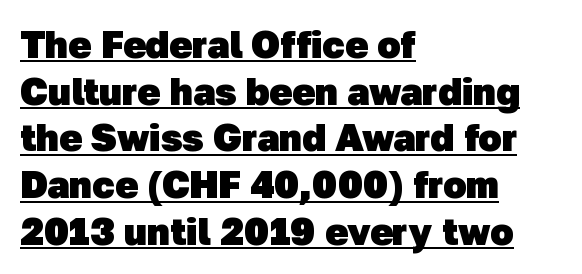
Q: Is the text bold? A: Yes.
Q: Is the typeface a serif or a sans-serif typeface? A: Sans-serif.
Q: Is the text underlined? A: Yes.
Q: How is the paragraph aligned? A: Left-aligned.
Q: Is the spacing between letters normal or unusually wide? A: Normal.
Q: Width (condensed, normal, or wide)? A: Normal.
Q: Stroke contrast? A: Low.
Q: x-height? A: Medium.
Q: Monospaced? A: No.
